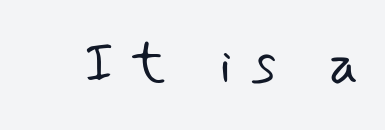
{"serif": "no", "bold": "no", "weight": "light", "width": "normal", "stroke_contrast": "low", "x_height": "small", "monospaced": "no", "underline": "no", "letter_spacing": "wide", "letter_spacing_em": 0.33, "glyph_px": 57}
